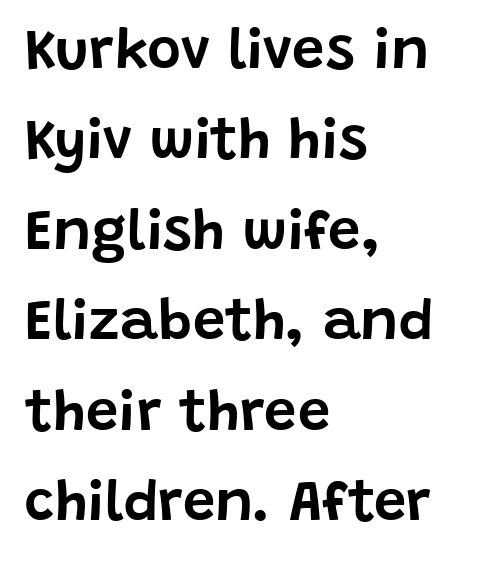
Q: Is the text italic (slanted)? A: No, it is upright.
Q: Is the typeface a serif or a sans-serif typeface? A: Sans-serif.
Q: Is the text underlined? A: No.
Q: How is the paragraph aligned? A: Left-aligned.
Q: Is the spacing between letters normal or unusually wide? A: Normal.
Q: Is the spacing between lines tight, normal or loose? A: Normal.
Q: Width (condensed, normal, or wide)? A: Normal.
Q: Stroke contrast? A: Low.
Q: x-height? A: Large.
Q: Monospaced? A: No.
